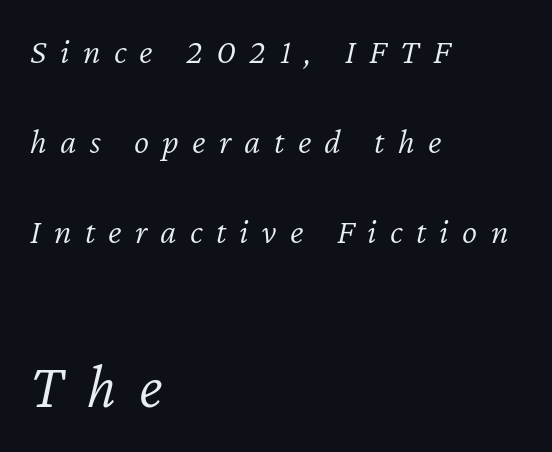
Q: Is the text bold? A: No.
Q: Is the text italic (slanted)? A: Yes, it leans right by about 12 degrees.
Q: Is the text underlined? A: No.
Q: How is the paragraph aligned? A: Left-aligned.
Q: Is the spacing between letters normal or unusually wide? A: Unusually wide.
Q: Is the spacing between lines tight, normal or loose? A: Loose.
Q: Which block of text is set in a larger size, the first (top) or the second (bottom)? A: The second (bottom) one.
Q: Width (condensed, normal, or wide)? A: Normal.
Q: Stroke contrast? A: Low.
Q: x-height? A: Medium.
Q: Monospaced? A: No.
